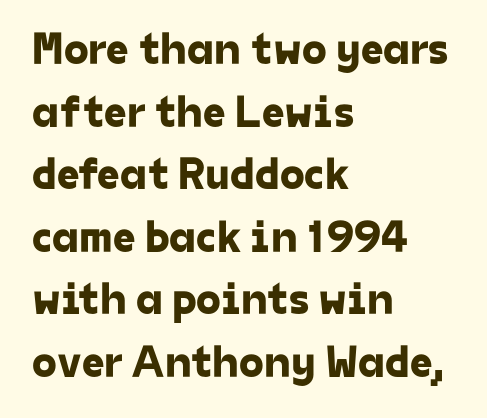
Lines of text with bare space underneath. Summary of vertical rhythm: regular, with standard interline spacing. Look at the bottom of the vertical strokes: they stop flat, with no serifs. You could not count columns in this text — the font is proportionally spaced. Words appear dense and cohesive because spacing is normal. Teacher's note: observe the even left margin — that is flush-left alignment.
